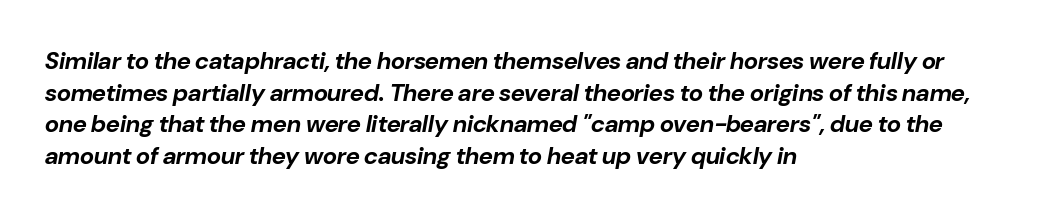
Notice how thick the strokes are: this is what a full bold looks like. Standard letterfit; no display-style spreading of the glyphs. The lines sit at an ordinary, default distance from one another. The foot of each line stays bare and open. Where is the straight margin? On the left. Tall strokes in this sample are angled rather than plumb.
